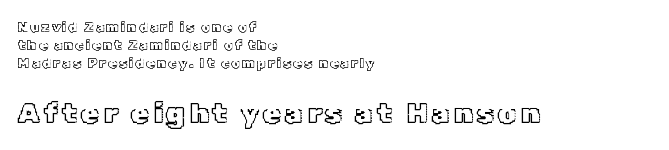
The face used here appears at its bigger size in the lower chunk. Interline gaps are of average width in this sample. This rendering uses left alignment, leaving the right contour irregular. Here the designer chose a conventional face with non-uniform glyph widths. Each row of text sits above clean, open space. A typesetter would mark this as roman, not italic.
